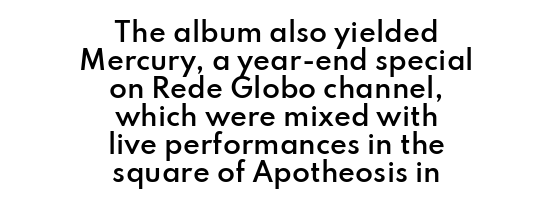
Q: Is the text bold? A: Semi-bold.
Q: Is the text italic (slanted)? A: No, it is upright.
Q: Is the text underlined? A: No.
Q: How is the paragraph aligned? A: Centered.
Q: Is the spacing between letters normal or unusually wide? A: Normal.
Q: Is the spacing between lines tight, normal or loose? A: Tight.
